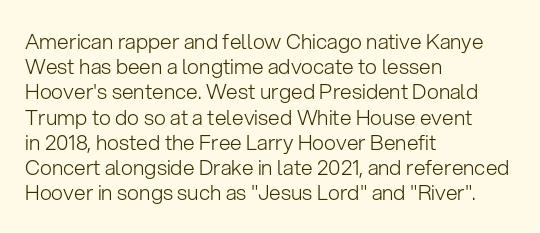
The letterforms sit shoulder to shoulder at normal distance. Typeset ragged right — the left edge is the straight one. The lettering holds an erect, upright posture throughout. Vertical stems look standard width or narrower in stroke. Beneath every word, the page is bare.
